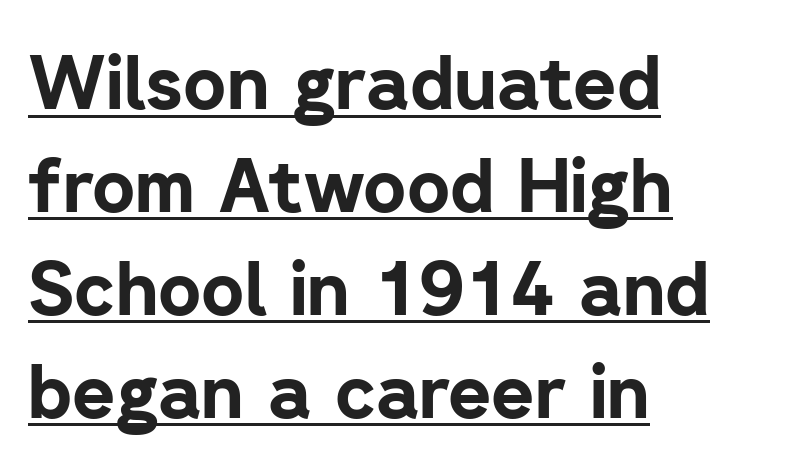
Every stem runs plumb, perpendicular to the baseline. Is the type bold? Yes — the strokes are clearly thick and heavy. Compared with a centered layout, this one pins lines to the left instead. Vertically, the passage feels balanced, rows spaced as you'd expect. Font category for this specimen: sans-serif.
